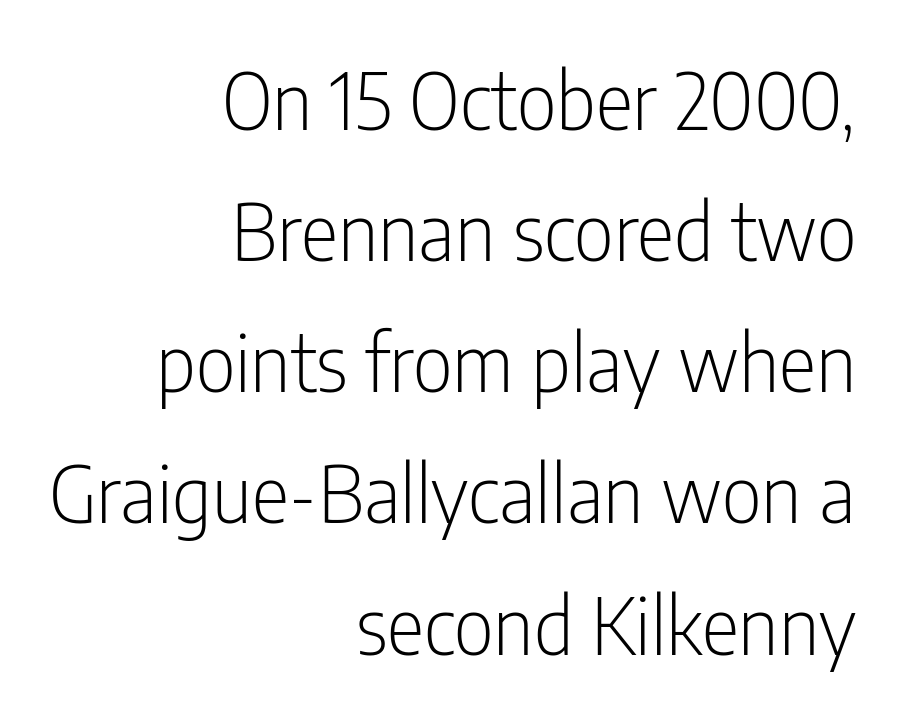
The image shows 79 px light, condensed sans-serif type, upright; set right-aligned, normal line spacing (1.66x), normal letter spacing, not underlined; low stroke contrast and a medium x-height.
